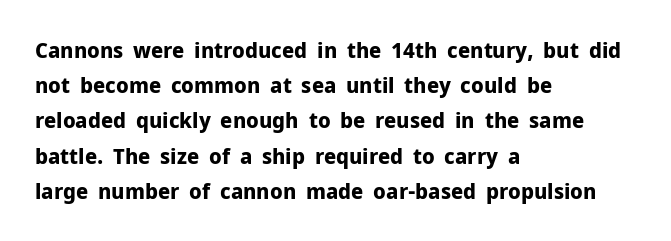
Every row of glyphs begins at an identical x-position on the left. Each word holds together tightly as a unit, with standard inter-letter gaps. What's the leading like? Ordinary, nothing unusual. Nope, not italic — everything's standing straight. The space directly below the letters is spotless.
